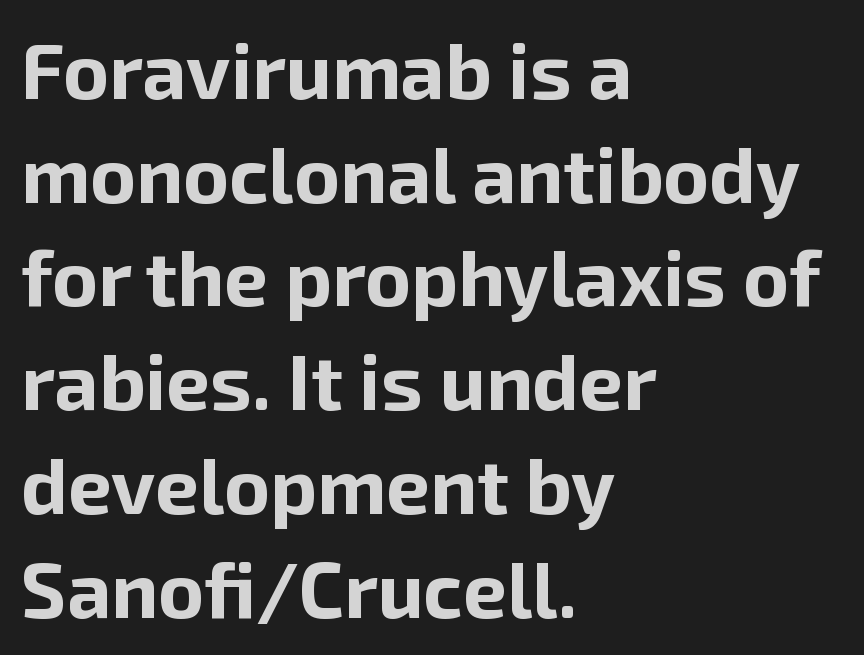
Q: Is the text bold? A: Yes.
Q: Is the text italic (slanted)? A: No, it is upright.
Q: Is the typeface a serif or a sans-serif typeface? A: Sans-serif.
Q: Is the text underlined? A: No.
Q: How is the paragraph aligned? A: Left-aligned.
Q: Is the spacing between letters normal or unusually wide? A: Normal.
Q: Is the spacing between lines tight, normal or loose? A: Normal.
Q: Width (condensed, normal, or wide)? A: Normal.
Q: Stroke contrast? A: Low.
Q: x-height? A: Medium.
Q: Monospaced? A: No.
